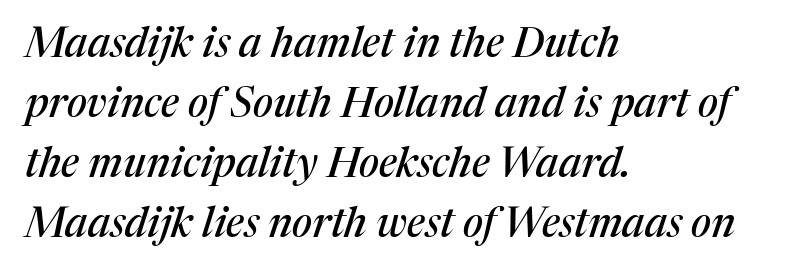
Q: Is the text italic (slanted)? A: Yes, it leans right by about 17 degrees.
Q: Is the typeface a serif or a sans-serif typeface? A: Serif.
Q: Is the text underlined? A: No.
Q: How is the paragraph aligned? A: Left-aligned.
Q: Is the spacing between letters normal or unusually wide? A: Normal.
Q: Is the spacing between lines tight, normal or loose? A: Normal.
Q: Width (condensed, normal, or wide)? A: Normal.
Q: Stroke contrast? A: Medium.
Q: x-height? A: Medium.
Q: Monospaced? A: No.
